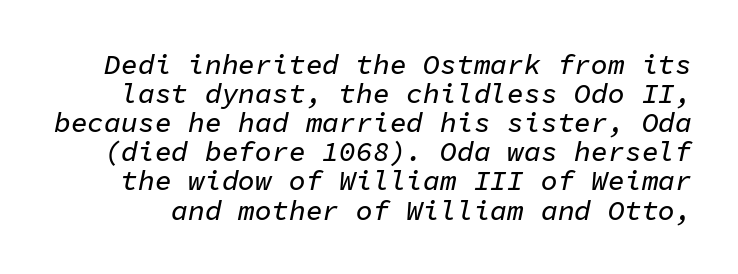
{"italic": "yes", "lean": "right", "slant_degrees": 11, "width": "normal", "stroke_contrast": "low", "x_height": "medium", "monospaced": "yes", "underline": "no", "line_spacing": "tight", "line_spacing_ratio": 1.04, "letter_spacing": "normal", "letter_spacing_em": 0.0, "glyph_px": 28}
